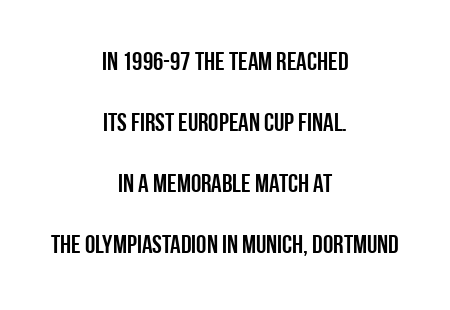
The image shows 26 px text type, upright; set centered, loose line spacing (2.34x), normal letter spacing, not underlined.
